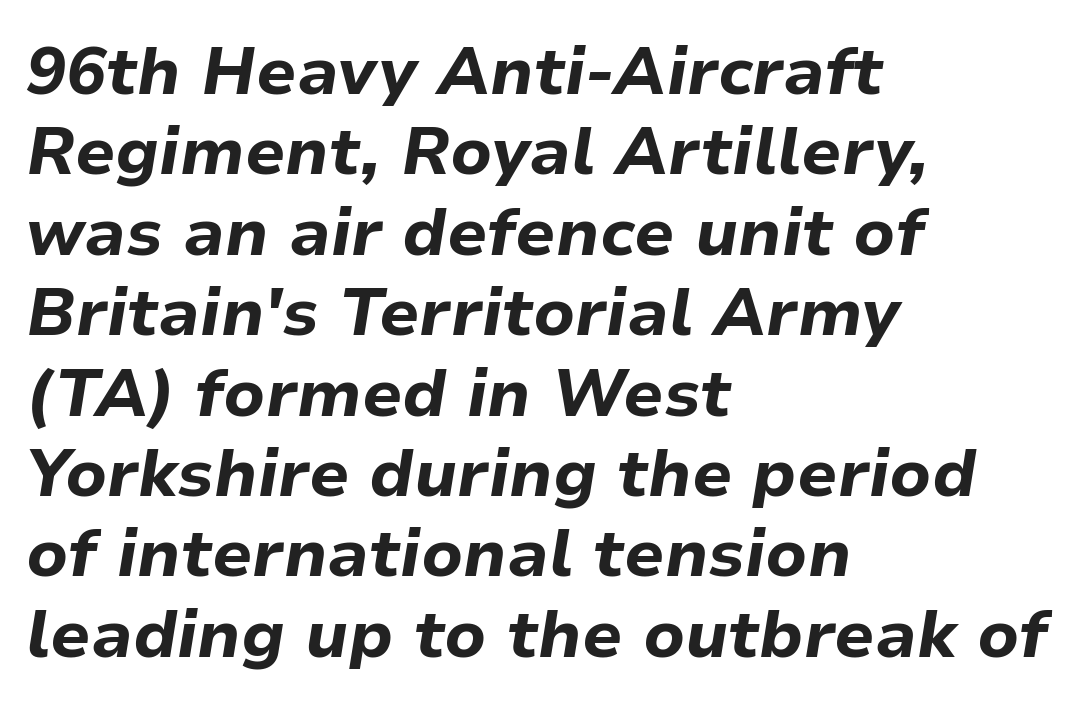
Q: Is the text bold? A: Yes.
Q: Is the text italic (slanted)? A: Yes, it leans right by about 9 degrees.
Q: Is the text underlined? A: No.
Q: How is the paragraph aligned? A: Left-aligned.
Q: Is the spacing between letters normal or unusually wide? A: Normal.
Q: Width (condensed, normal, or wide)? A: Normal.
Q: Stroke contrast? A: Low.
Q: x-height? A: Medium.
Q: Monospaced? A: No.
